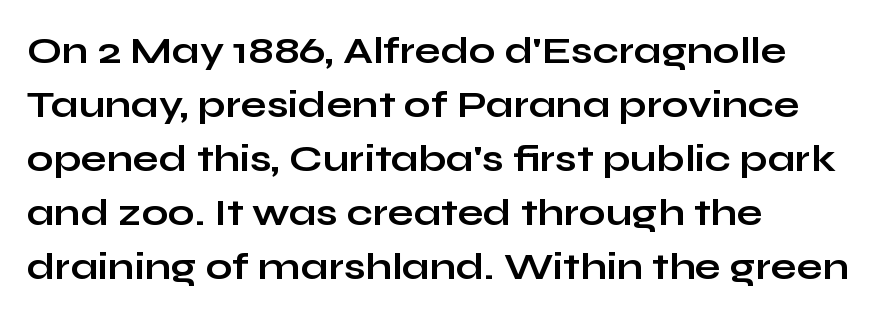
Successive baselines arrive at the customary interval. Typeset ragged right — the left edge is the straight one. The lettering stays uniformly vertical, giving the passage a roman look. Grotesque or geometric, the face here clearly has no serifs. The strokes are fattened all the way to bold. A bare baseline throughout the passage.
